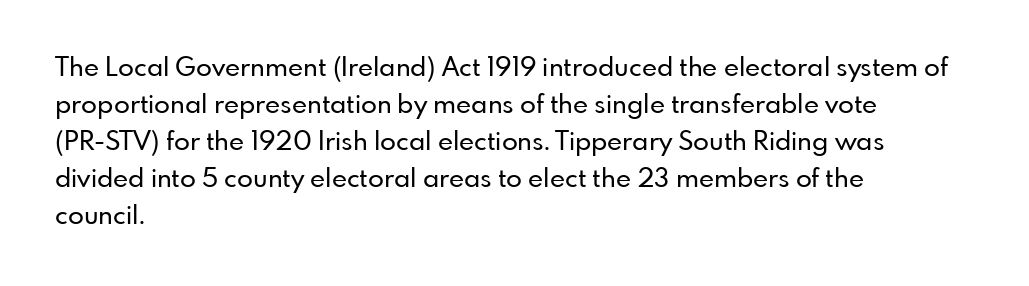
Q: Is the text italic (slanted)? A: No, it is upright.
Q: Is the text underlined? A: No.
Q: How is the paragraph aligned? A: Left-aligned.
Q: Is the spacing between letters normal or unusually wide? A: Normal.
Q: Is the spacing between lines tight, normal or loose? A: Normal.
